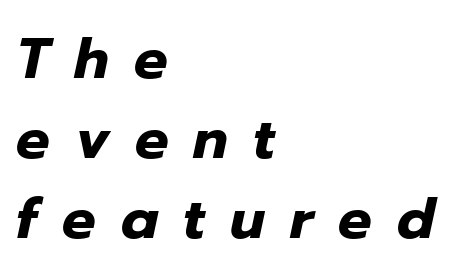
{"italic": "yes", "lean": "right", "slant_degrees": 12, "bold": "yes", "weight": "heavy", "width": "normal", "stroke_contrast": "low", "x_height": "medium", "monospaced": "no", "underline": "no", "align": "left", "line_spacing": "normal", "line_spacing_ratio": 1.43, "letter_spacing": "wide", "letter_spacing_em": 0.45, "glyph_px": 56}
